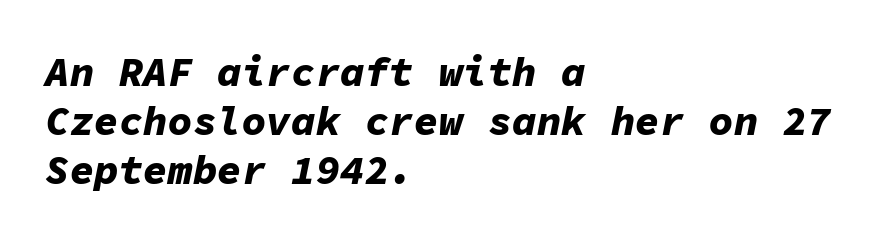
Q: Is the text bold? A: Yes.
Q: Is the text italic (slanted)? A: Yes, it leans right by about 11 degrees.
Q: Is the text underlined? A: No.
Q: How is the paragraph aligned? A: Left-aligned.
Q: Is the spacing between letters normal or unusually wide? A: Normal.
Q: Width (condensed, normal, or wide)? A: Normal.
Q: Stroke contrast? A: Low.
Q: x-height? A: Medium.
Q: Monospaced? A: Yes.
